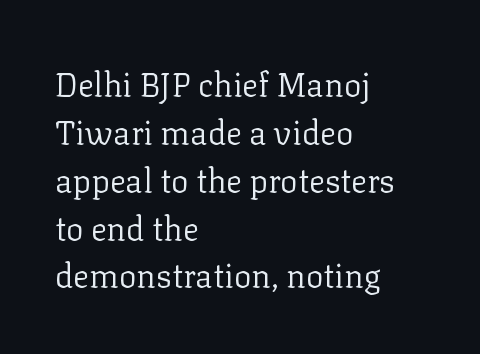
Observe the serifs anchoring each vertical stroke in this sample. Vertically, the passage feels balanced, rows spaced as you'd expect. This rendering leaves character spacing at its baseline value. Bare-footed words on every line. Character widths vary here, with narrow letters taking less room than wide ones.
